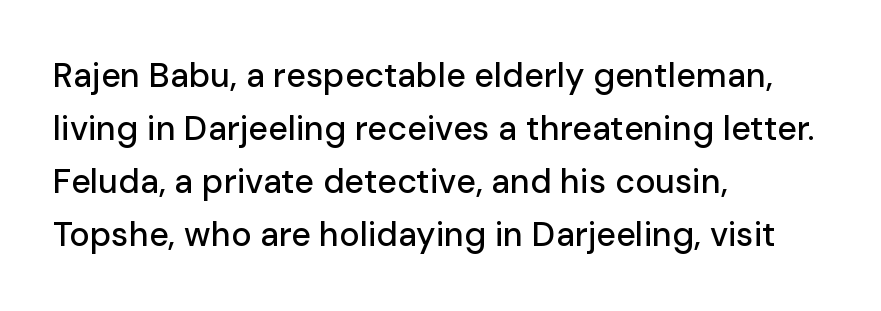
{"serif": "no", "italic": "no", "width": "normal", "stroke_contrast": "low", "x_height": "medium", "monospaced": "no", "underline": "no", "align": "left", "line_spacing": "normal", "line_spacing_ratio": 1.56, "letter_spacing": "normal", "letter_spacing_em": 0.0, "glyph_px": 34}
